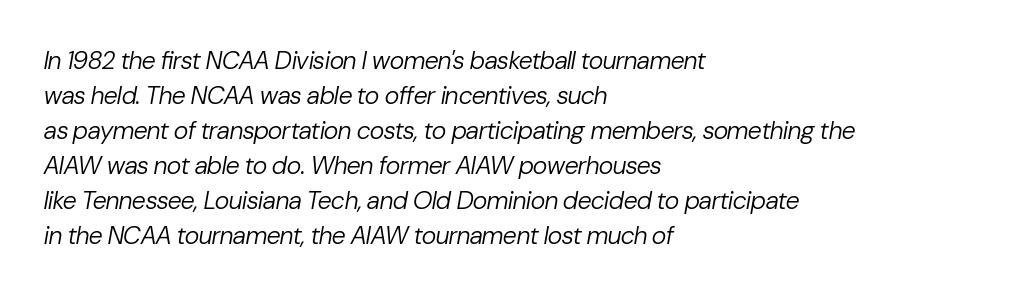
Q: Is the text bold? A: No.
Q: Is the text italic (slanted)? A: Yes, it leans right by about 10 degrees.
Q: Is the text underlined? A: No.
Q: How is the paragraph aligned? A: Left-aligned.
Q: Is the spacing between letters normal or unusually wide? A: Normal.
Q: Is the spacing between lines tight, normal or loose? A: Normal.
